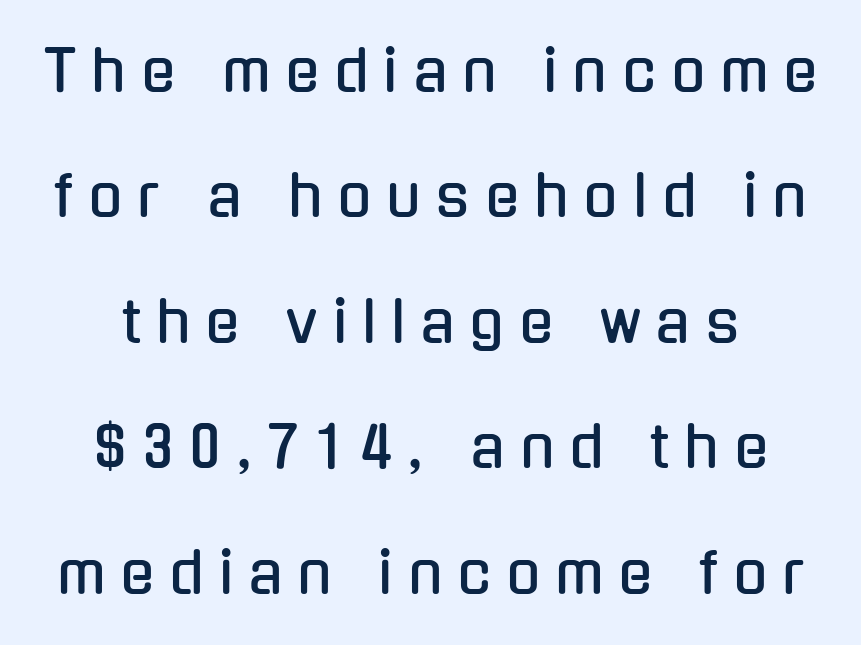
Serif or sans? Sans — the stroke terminals are bare. This sample uses expanded letter spacing, leaving extra air between glyphs. This is the regular roman posture of the typeface. Does the leading feel generous? Absolutely, it's lavish. You could not count columns in this text — the font is proportionally spaced.
